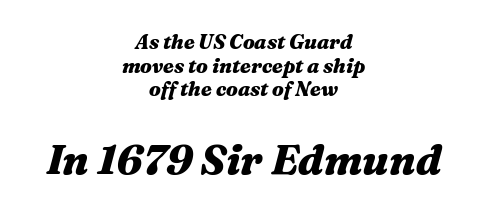
The image shows 41 px heavy, wide type, italic (leaning right); set centered, line spacing 1.18x, normal letter spacing, not underlined; the second (bottom) block is 2.05x larger; medium stroke contrast and a medium x-height.
